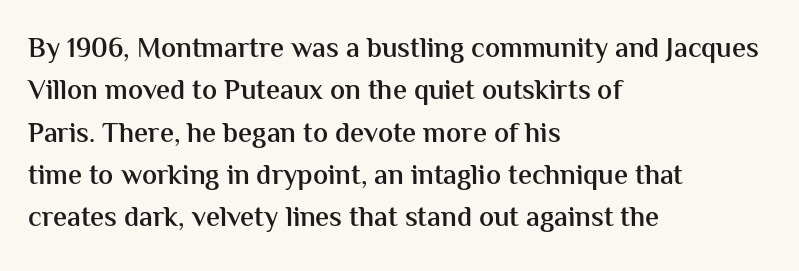
{"serif": "no", "italic": "no", "bold": "semi", "weight": "semibold", "width": "normal", "stroke_contrast": "medium", "x_height": "medium", "monospaced": "no", "underline": "no", "align": "left", "line_spacing": "normal", "line_spacing_ratio": 1.51, "letter_spacing": "normal", "letter_spacing_em": 0.0, "glyph_px": 28}
